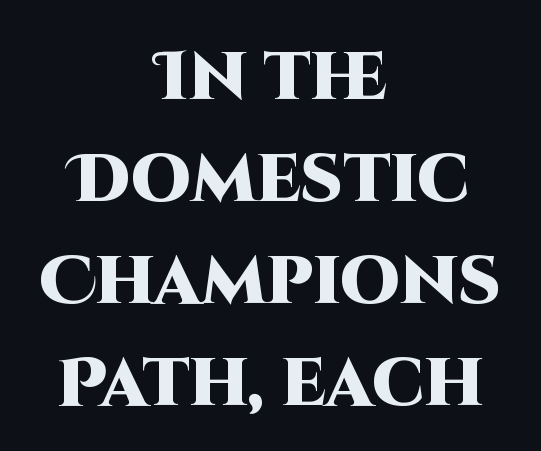
{"serif": "no", "italic": "no", "bold": "yes", "weight": "heavy", "width": "normal", "stroke_contrast": "high", "x_height": "large", "monospaced": "no", "underline": "no", "align": "center", "line_spacing": "normal", "line_spacing_ratio": 1.52, "letter_spacing": "normal", "letter_spacing_em": 0.0, "glyph_px": 67}
